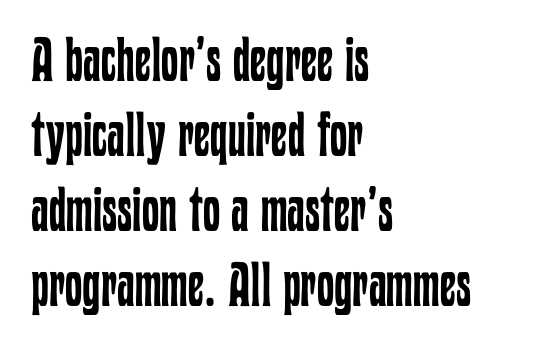
Q: Is the text bold? A: No.
Q: Is the text italic (slanted)? A: No, it is upright.
Q: Is the text underlined? A: No.
Q: How is the paragraph aligned? A: Left-aligned.
Q: Is the spacing between letters normal or unusually wide? A: Normal.
Q: Width (condensed, normal, or wide)? A: Condensed.
Q: Stroke contrast? A: Low.
Q: x-height? A: Medium.
Q: Monospaced? A: No.
